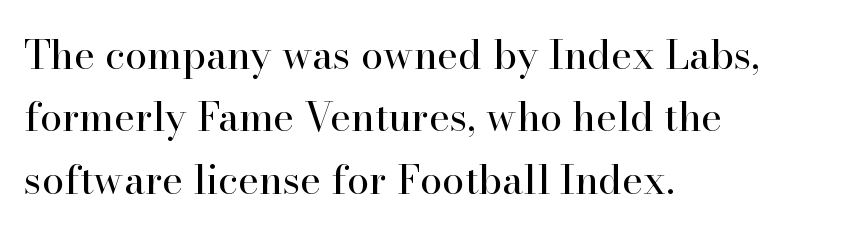
Underlining? Definitely not there. A roman cut, with each character standing at attention. Typeset ragged right — the left edge is the straight one. What's the leading like? Ordinary, nothing unusual.
